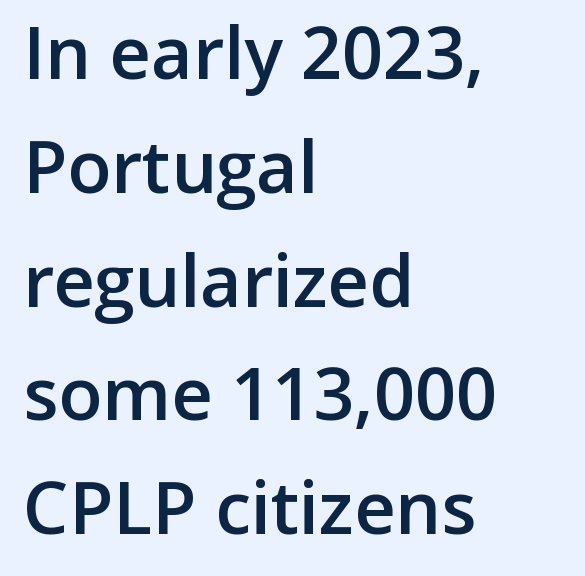
The specimen reads as upright at a glance. A student would call this left alignment; a typographer would say flush left, rag right. What stands out about the letter spacing? Nothing — it is the standard amount. The letters advance in unequal steps, a hallmark of proportional type. A typesetter would label this face a sans.
